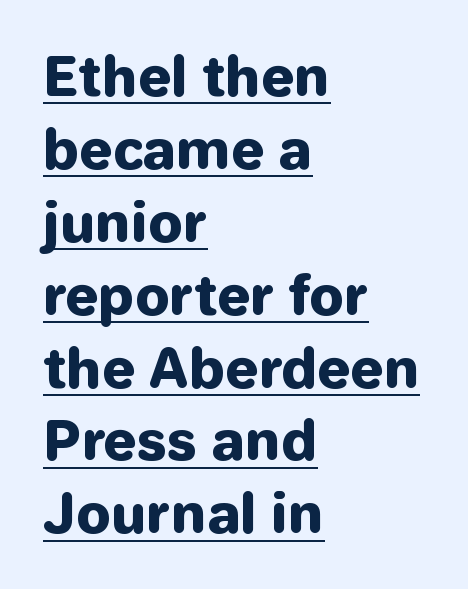
Q: Is the text bold? A: Yes.
Q: Is the text italic (slanted)? A: No, it is upright.
Q: Is the typeface a serif or a sans-serif typeface? A: Sans-serif.
Q: Is the text underlined? A: Yes.
Q: How is the paragraph aligned? A: Left-aligned.
Q: Is the spacing between letters normal or unusually wide? A: Normal.
Q: Is the spacing between lines tight, normal or loose? A: Normal.
Q: Width (condensed, normal, or wide)? A: Normal.
Q: Stroke contrast? A: Low.
Q: x-height? A: Medium.
Q: Monospaced? A: No.
